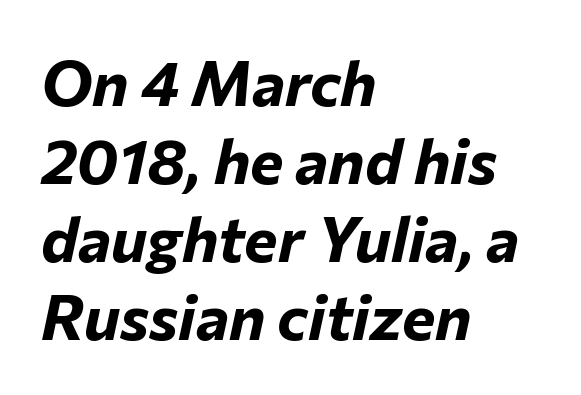
Q: Is the text bold? A: Yes.
Q: Is the text italic (slanted)? A: Yes, it leans right by about 12 degrees.
Q: Is the text underlined? A: No.
Q: How is the paragraph aligned? A: Left-aligned.
Q: Is the spacing between letters normal or unusually wide? A: Normal.
Q: Width (condensed, normal, or wide)? A: Normal.
Q: Stroke contrast? A: Low.
Q: x-height? A: Medium.
Q: Monospaced? A: No.
